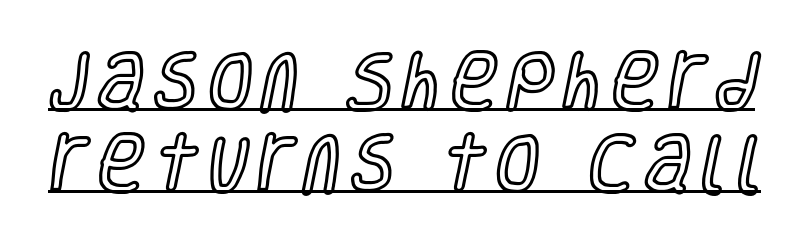
{"width": "condensed", "x_height": "large", "monospaced": "no", "underline": "yes", "line_spacing": "normal", "line_spacing_ratio": 1.3, "glyph_px": 63}
